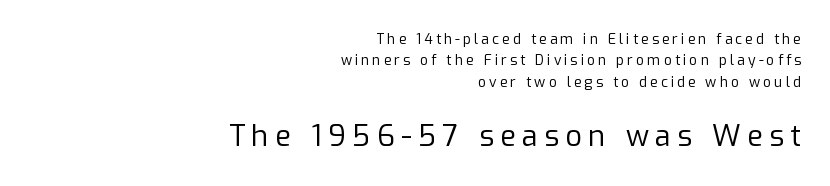
{"serif": "no", "italic": "no", "bold": "no", "weight": "regular", "width": "normal", "stroke_contrast": "low", "x_height": "medium", "monospaced": "no", "underline": "no", "align": "right", "line_spacing": "normal", "line_spacing_ratio": 1.53, "letter_spacing": "wide", "letter_spacing_em": 0.22, "larger_block": "second", "size_ratio": 2.07, "glyph_px": 29}
